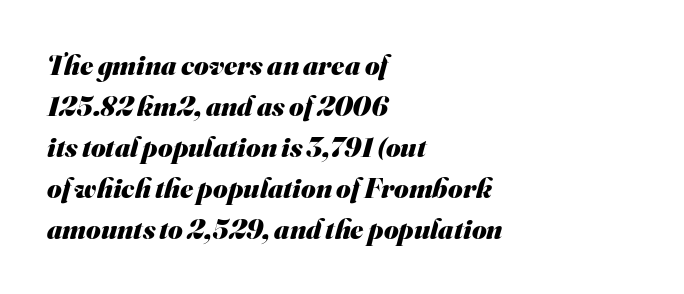
Q: Is the text bold? A: Yes.
Q: Is the typeface a serif or a sans-serif typeface? A: Sans-serif.
Q: Is the text underlined? A: No.
Q: How is the paragraph aligned? A: Left-aligned.
Q: Is the spacing between letters normal or unusually wide? A: Normal.
Q: Is the spacing between lines tight, normal or loose? A: Normal.
Q: Width (condensed, normal, or wide)? A: Normal.
Q: Stroke contrast? A: Medium.
Q: x-height? A: Small.
Q: Monospaced? A: No.
